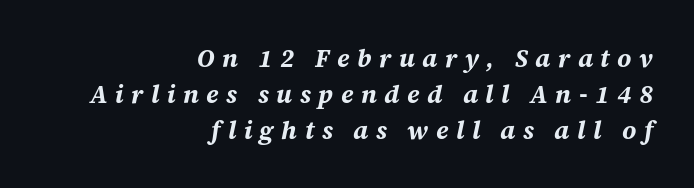
The image shows 25 px bold type, italic (leaning right); set right-aligned, normal line spacing (1.44x), unusually wide letter spacing (+0.3 em), not underlined.
